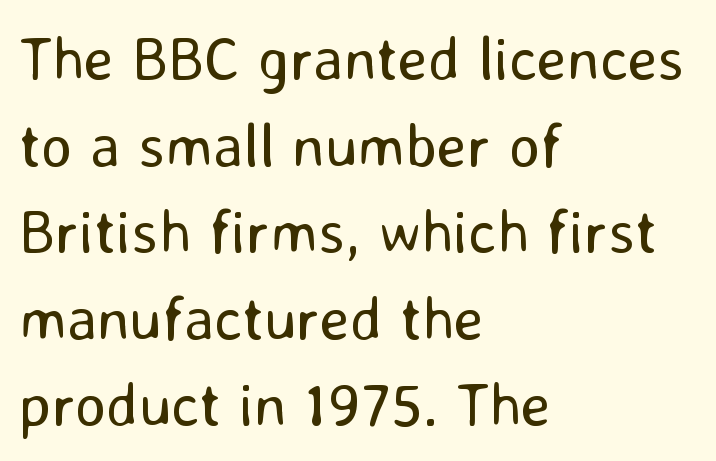
This sample keeps an unexceptional amount of space between lines. The typeface has the unassuming heft of standard copy or less. The letters advance in unequal steps, a hallmark of proportional type. Characters follow at the spacing the type designer built in. All the whitespace from short lines collects on the right. The zone under the glyphs is completely vacant.
